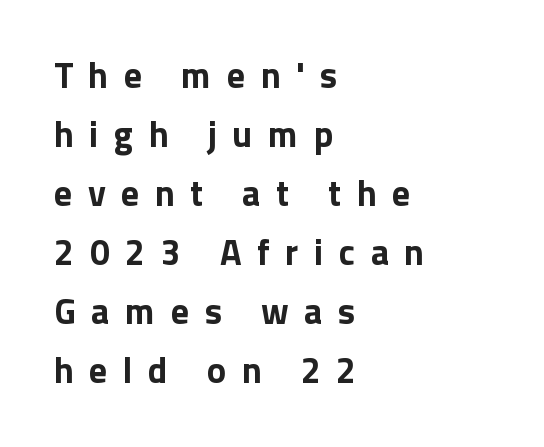
The image shows 36 px bold sans-serif type, upright; set left-aligned, normal line spacing (1.64x), unusually wide letter spacing (+0.43 em), not underlined; low stroke contrast and a medium x-height.
